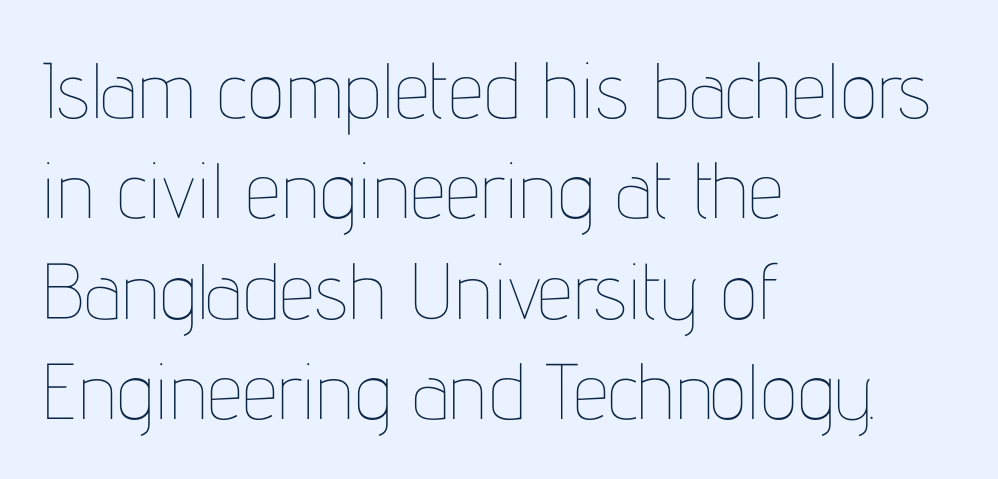
Q: Is the text bold? A: No.
Q: Is the text italic (slanted)? A: No, it is upright.
Q: Is the text underlined? A: No.
Q: How is the paragraph aligned? A: Left-aligned.
Q: Is the spacing between letters normal or unusually wide? A: Normal.
Q: Is the spacing between lines tight, normal or loose? A: Normal.
Q: Width (condensed, normal, or wide)? A: Condensed.
Q: Stroke contrast? A: Low.
Q: x-height? A: Medium.
Q: Monospaced? A: No.
